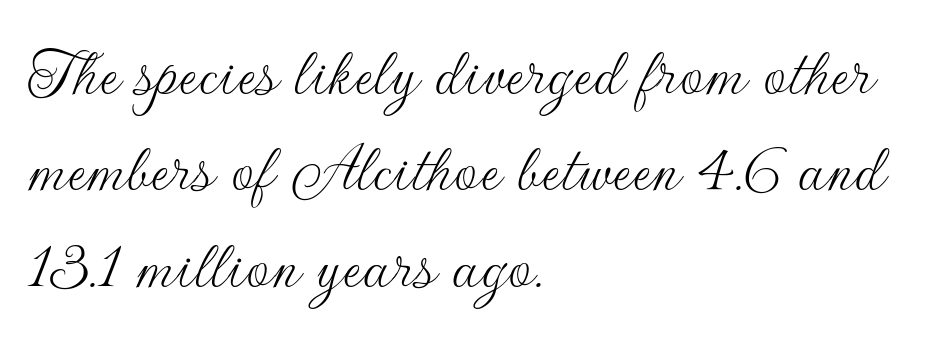
The image shows 73 px thin sans-serif type; set left-aligned, normal line spacing (1.32x), normal letter spacing, not underlined; low stroke contrast and a small x-height.
